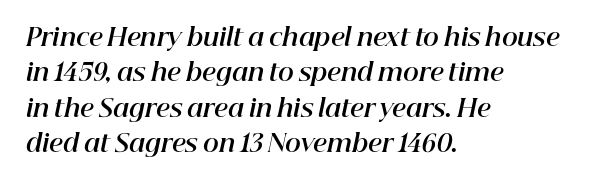
The image shows 24 px bold type, italic (leaning right); set left-aligned, normal line spacing (1.47x), normal letter spacing, not underlined.
